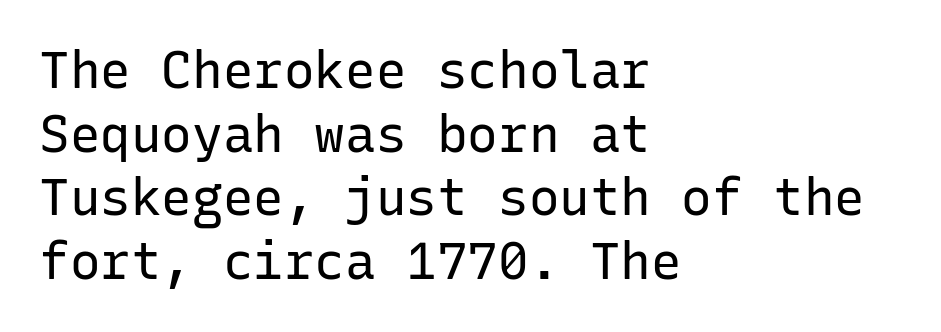
How are the letters spaced? Ordinarily, with no added tracking. These lines were composed using upright roman letters. Stems and bowls with no extra thickness — not bold. A student would call this left alignment; a typographer would say flush left, rag right. Reading down the column, the eye jumps a familiar distance to each next line. Glance below the letters and you will spot only blank space.
